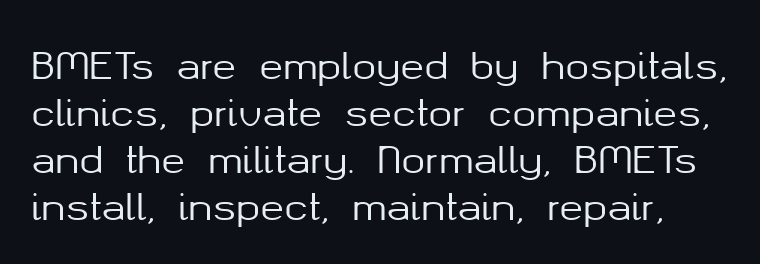
Q: Is the text italic (slanted)? A: No, it is upright.
Q: Is the typeface a serif or a sans-serif typeface? A: Sans-serif.
Q: Is the text underlined? A: No.
Q: Is the spacing between letters normal or unusually wide? A: Normal.
Q: Is the spacing between lines tight, normal or loose? A: Normal.
Q: Width (condensed, normal, or wide)? A: Normal.
Q: Stroke contrast? A: Medium.
Q: x-height? A: Medium.
Q: Monospaced? A: No.
